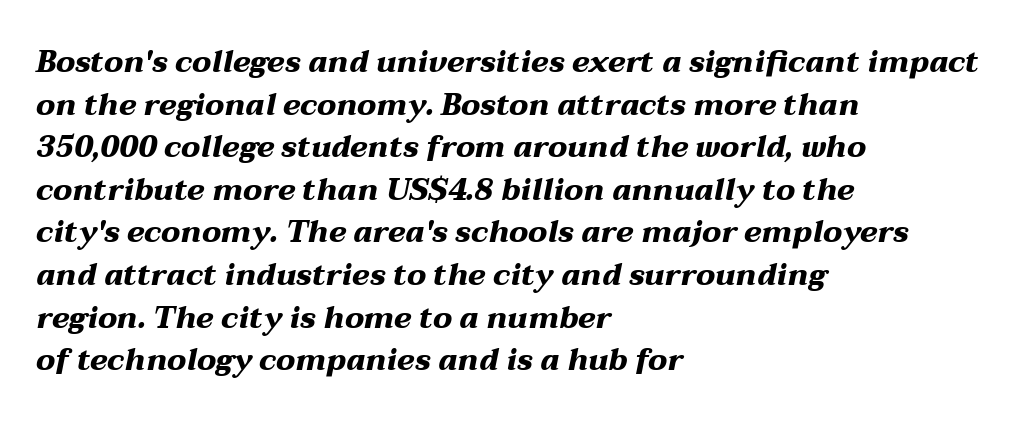
Caption: multi-line text, flush left, ragged right. This is oblique type, the kind used for emphasis or titles. The face used here is proportionally spaced, like ordinary book or web type. A bare baseline throughout the passage. Does extra space separate the letters? No, they use regular spacing. Compared with an ordinary text face, these strokes are far heavier — a full bold.
